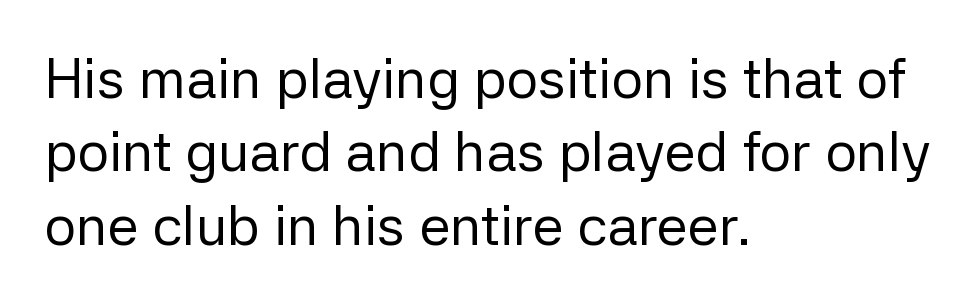
{"serif": "no", "italic": "no", "bold": "no", "weight": "regular", "width": "normal", "stroke_contrast": "low", "x_height": "medium", "monospaced": "no", "underline": "no", "align": "left", "line_spacing": "normal", "line_spacing_ratio": 1.31, "letter_spacing": "normal", "letter_spacing_em": 0.0, "glyph_px": 56}
